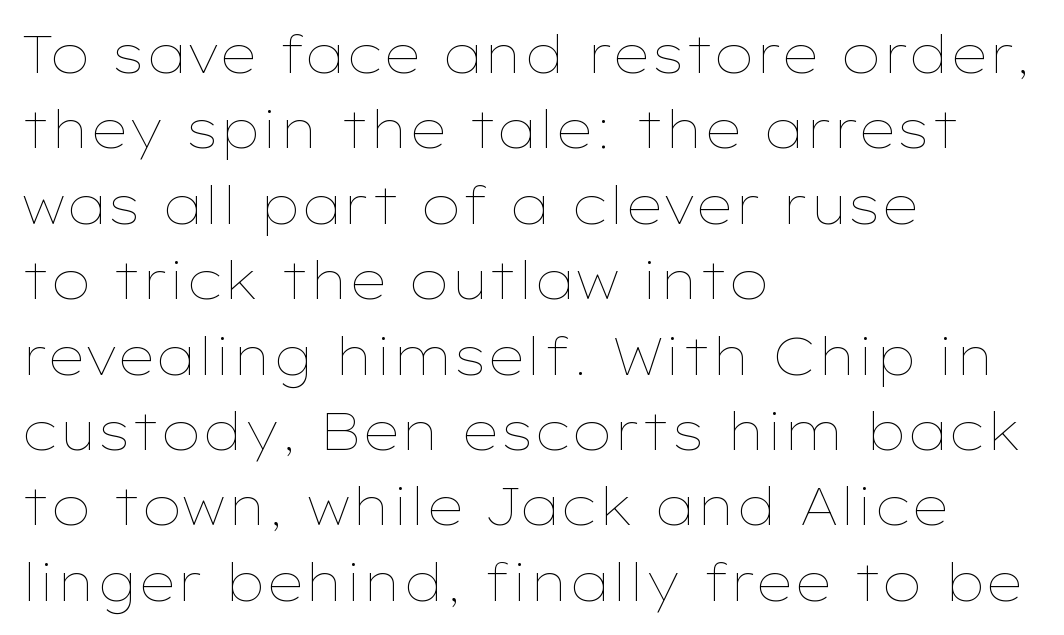
The image shows 52 px thin, wide type, upright; set left-aligned, normal line spacing (1.45x), normal letter spacing, not underlined; low stroke contrast and a medium x-height.
